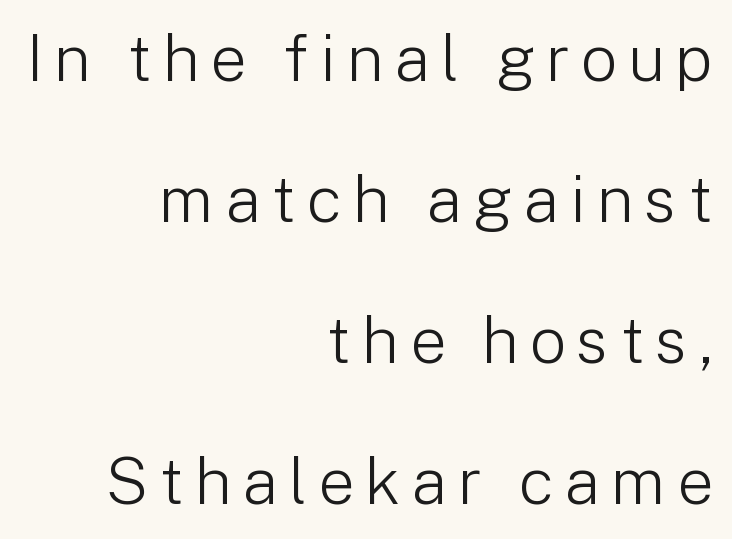
The face used here is a sans, in the tradition of grotesques and geometrics. The strokes are not fattened; the text isn't bold. Honestly, the rows look like they've been pulled way apart. Line ends are locked; line starts wander. Descenders are the only things crossing below the line. Rendered with straight, roman letterforms.
